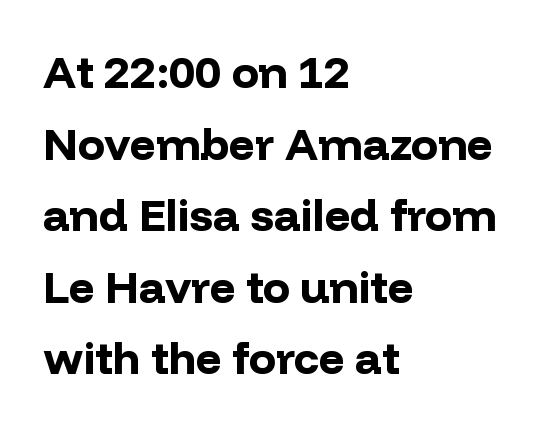
The image shows 45 px bold sans-serif type, upright; set left-aligned, normal line spacing (1.59x), normal letter spacing, not underlined; low stroke contrast and a medium x-height.
